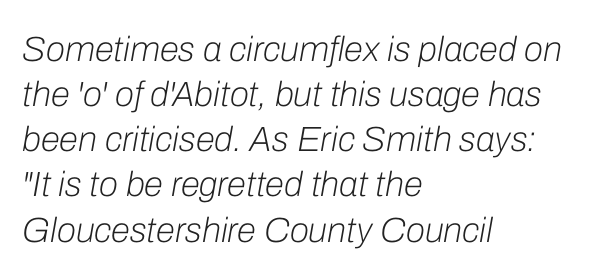
The image shows 35 px light type, italic (leaning right); set left-aligned, normal line spacing (1.29x), normal letter spacing, not underlined; low stroke contrast and a medium x-height.
